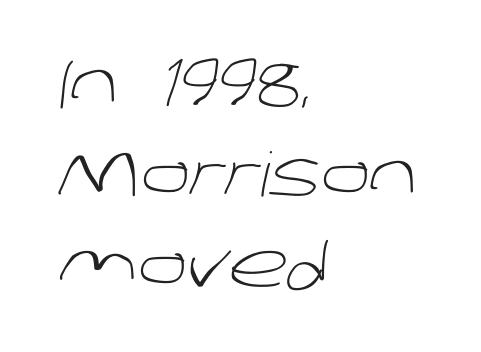
{"serif": "no", "bold": "no", "weight": "light", "width": "normal", "stroke_contrast": "low", "x_height": "large", "monospaced": "no", "underline": "no", "align": "left", "line_spacing": "normal", "line_spacing_ratio": 1.49, "letter_spacing": "normal", "letter_spacing_em": 0.0, "glyph_px": 61}
